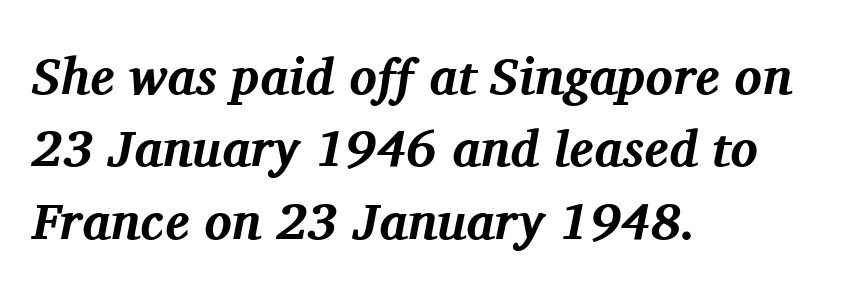
Q: Is the text bold? A: Yes.
Q: Is the text italic (slanted)? A: Yes, it leans right by about 11 degrees.
Q: Is the typeface a serif or a sans-serif typeface? A: Serif.
Q: Is the text underlined? A: No.
Q: How is the paragraph aligned? A: Left-aligned.
Q: Is the spacing between letters normal or unusually wide? A: Normal.
Q: Is the spacing between lines tight, normal or loose? A: Normal.
Q: Width (condensed, normal, or wide)? A: Normal.
Q: Stroke contrast? A: Medium.
Q: x-height? A: Medium.
Q: Monospaced? A: No.
